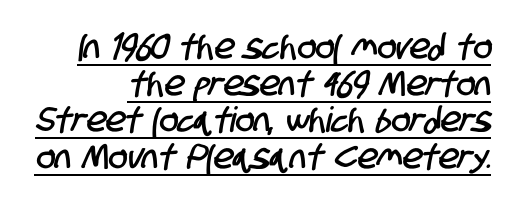
You could not count columns in this text — the font is proportionally spaced. Horizontal alignment here is rightward, an uncommon choice for prose. A rule runs beneath these lines of type. Observe the absence of serifs on each vertical stroke in this sample.
